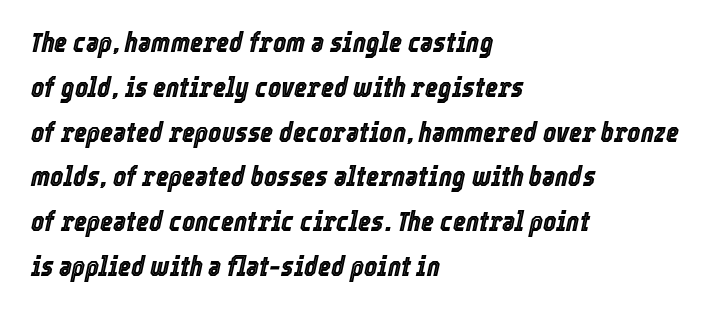
The image shows 28 px condensed type, italic (leaning right); set left-aligned, normal line spacing (1.6x), normal letter spacing, not underlined; a medium x-height.
